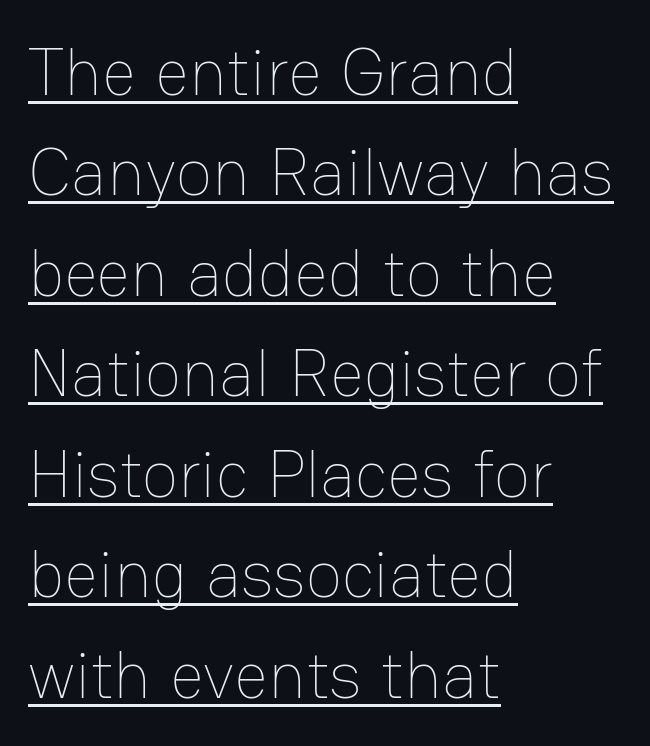
{"italic": "no", "bold": "no", "weight": "thin", "width": "normal", "stroke_contrast": "low", "x_height": "medium", "monospaced": "no", "underline": "yes", "align": "left", "line_spacing": "normal", "line_spacing_ratio": 1.5, "letter_spacing": "normal", "letter_spacing_em": 0.0, "glyph_px": 67}
